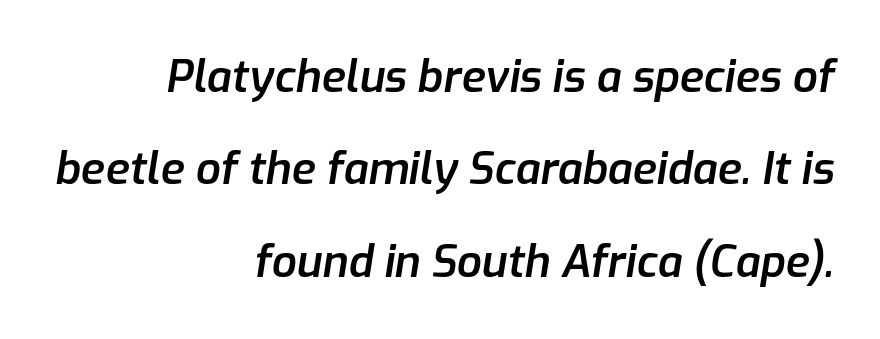
The image shows 44 px semibold type, italic (leaning right); set right-aligned, loose line spacing (2.1x), normal letter spacing, not underlined; low stroke contrast and a medium x-height.
